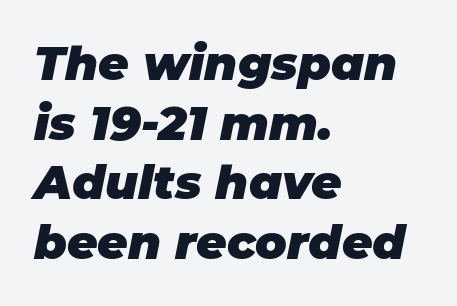
{"italic": "yes", "lean": "right", "slant_degrees": 11, "bold": "yes", "weight": "heavy", "width": "normal", "stroke_contrast": "low", "x_height": "large", "monospaced": "no", "underline": "no", "align": "left", "line_spacing": "normal", "line_spacing_ratio": 1.27, "letter_spacing": "normal", "letter_spacing_em": 0.0, "glyph_px": 47}
